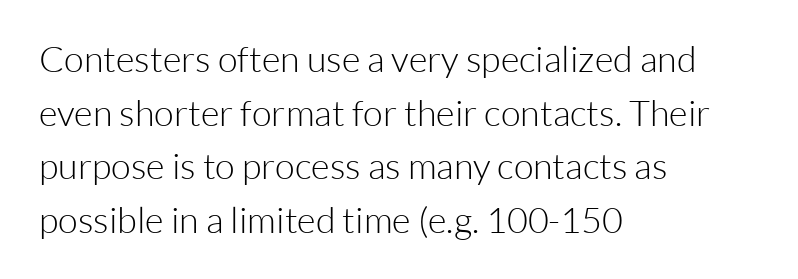
Stroke thickness stays within the range of a standard reading face or lighter. The letters sit at their default tracking, neither squeezed nor spread. The paragraph has a hard left edge and a soft right edge. The type family on display is of the sans-serif kind.
